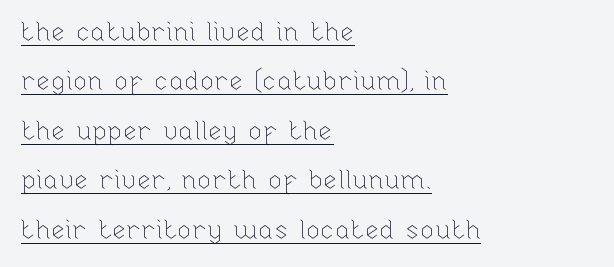
Q: Is the text bold? A: No.
Q: Is the text italic (slanted)? A: No, it is upright.
Q: Is the text underlined? A: Yes.
Q: How is the paragraph aligned? A: Left-aligned.
Q: Is the spacing between letters normal or unusually wide? A: Normal.
Q: Is the spacing between lines tight, normal or loose? A: Loose.
